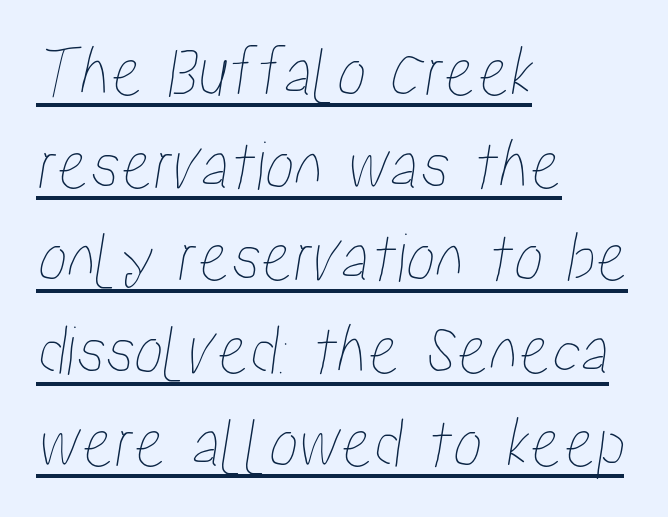
A baseline rule has been typeset under these characters. Compared with typical body copy, the letter spacing here is the same. The ragged edge is on the right, which tells us the setting is flush left. If you measured baseline to baseline, you'd find a middling distance. The face used here is proportionally spaced, like ordinary book or web type.
